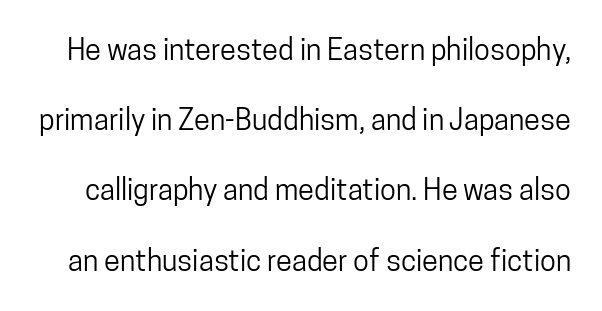
Q: Is the text italic (slanted)? A: No, it is upright.
Q: Is the typeface a serif or a sans-serif typeface? A: Sans-serif.
Q: Is the text underlined? A: No.
Q: Is the spacing between letters normal or unusually wide? A: Normal.
Q: Is the spacing between lines tight, normal or loose? A: Loose.
Q: Width (condensed, normal, or wide)? A: Condensed.
Q: Stroke contrast? A: Low.
Q: x-height? A: Medium.
Q: Monospaced? A: No.
